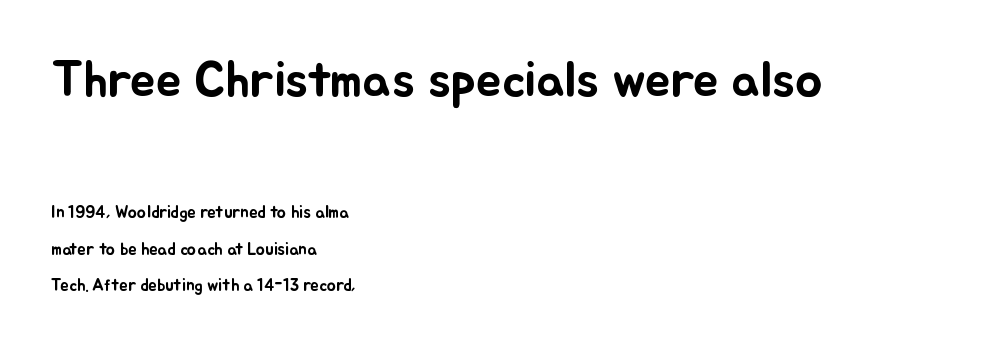
Q: Is the text italic (slanted)? A: No, it is upright.
Q: Is the text underlined? A: No.
Q: How is the paragraph aligned? A: Left-aligned.
Q: Is the spacing between letters normal or unusually wide? A: Normal.
Q: Is the spacing between lines tight, normal or loose? A: Loose.
Q: Which block of text is set in a larger size, the first (top) or the second (bottom)? A: The first (top) one.
Q: Width (condensed, normal, or wide)? A: Normal.
Q: Stroke contrast? A: Low.
Q: x-height? A: Small.
Q: Monospaced? A: No.
